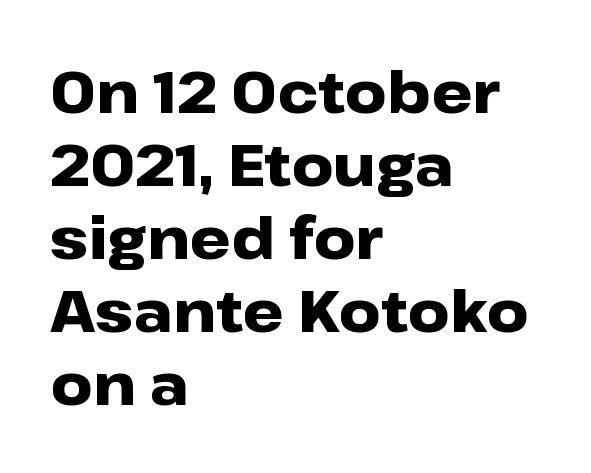
Q: Is the text bold? A: Yes.
Q: Is the text italic (slanted)? A: No, it is upright.
Q: Is the typeface a serif or a sans-serif typeface? A: Sans-serif.
Q: Is the text underlined? A: No.
Q: How is the paragraph aligned? A: Left-aligned.
Q: Is the spacing between letters normal or unusually wide? A: Normal.
Q: Is the spacing between lines tight, normal or loose? A: Normal.
Q: Width (condensed, normal, or wide)? A: Wide.
Q: Stroke contrast? A: Low.
Q: x-height? A: Medium.
Q: Monospaced? A: No.
